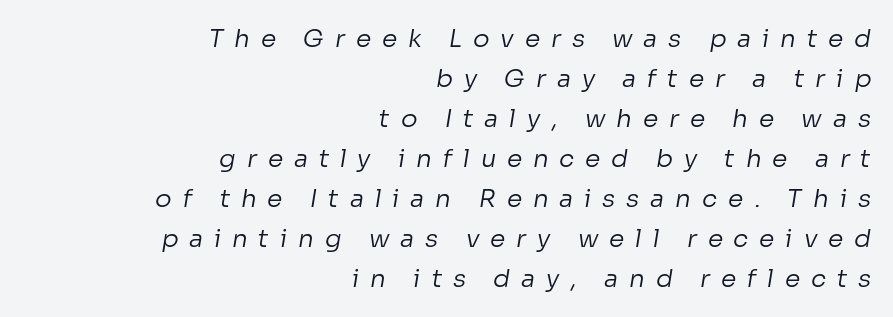
Q: Is the text bold? A: No.
Q: Is the text underlined? A: No.
Q: How is the paragraph aligned? A: Right-aligned.
Q: Is the spacing between letters normal or unusually wide? A: Unusually wide.
Q: Is the spacing between lines tight, normal or loose? A: Normal.
